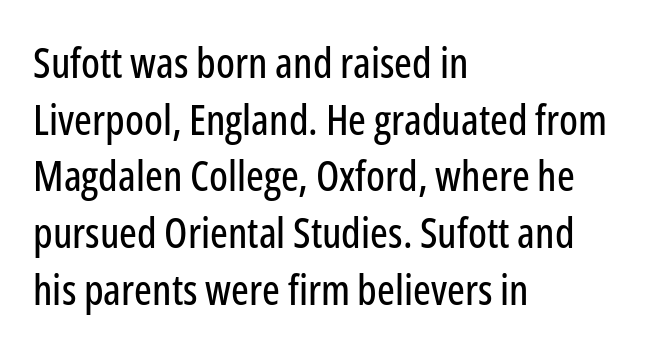
Q: Is the text italic (slanted)? A: No, it is upright.
Q: Is the typeface a serif or a sans-serif typeface? A: Sans-serif.
Q: Is the text underlined? A: No.
Q: How is the paragraph aligned? A: Left-aligned.
Q: Is the spacing between letters normal or unusually wide? A: Normal.
Q: Is the spacing between lines tight, normal or loose? A: Normal.
Q: Width (condensed, normal, or wide)? A: Condensed.
Q: Stroke contrast? A: Low.
Q: x-height? A: Medium.
Q: Monospaced? A: No.
